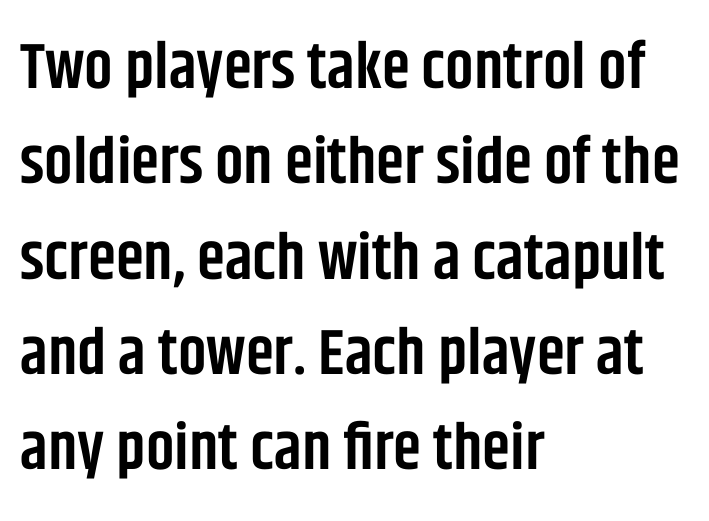
The image shows 64 px semibold, condensed sans-serif type, upright; set left-aligned, normal line spacing (1.49x), normal letter spacing, not underlined; low stroke contrast and a large x-height.
